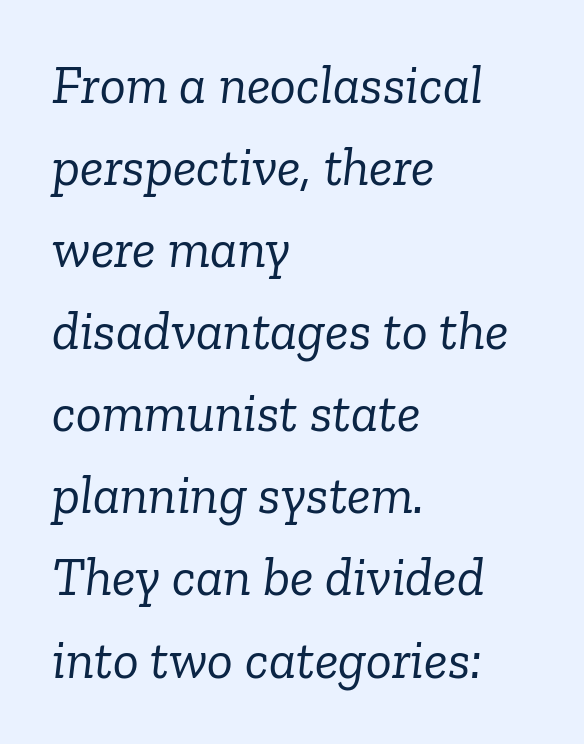
{"serif": "yes", "italic": "yes", "lean": "right", "slant_degrees": 6, "bold": "no", "weight": "light", "width": "normal", "stroke_contrast": "low", "x_height": "medium", "monospaced": "no", "underline": "no", "align": "left", "line_spacing": "normal", "line_spacing_ratio": 1.52, "letter_spacing": "normal", "letter_spacing_em": 0.0, "glyph_px": 54}
